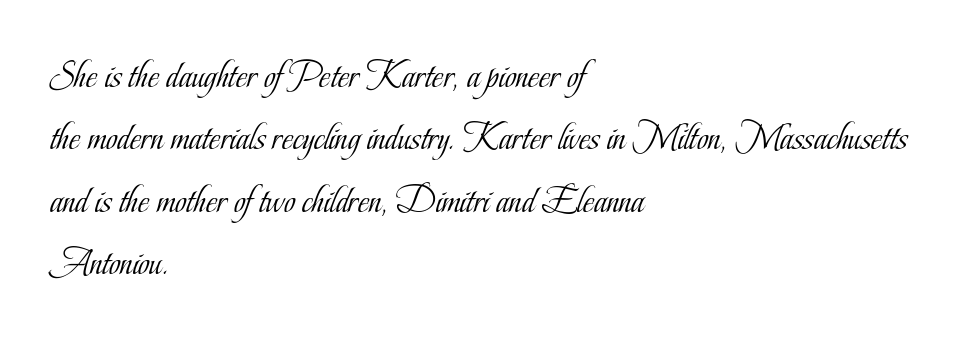
{"serif": "yes", "bold": "no", "weight": "light", "width": "condensed", "stroke_contrast": "low", "x_height": "small", "monospaced": "no", "underline": "no", "align": "left", "line_spacing": "normal", "line_spacing_ratio": 1.6, "letter_spacing": "normal", "letter_spacing_em": 0.0, "glyph_px": 39}
